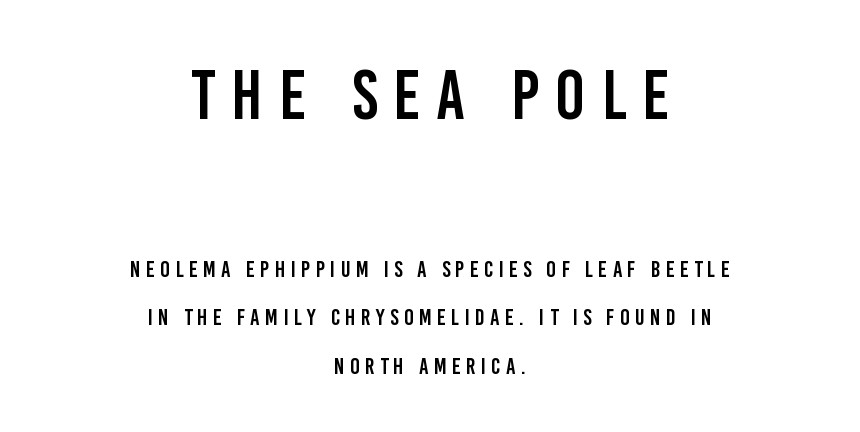
The rendering shows plain stroke endings on the letterforms — a sans-serif design. These lines are rendered in a variable-pitch font. Short and long lines alike share a common midpoint. Underline: absent. Characters follow at a spacing far wider than the type designer built in. In terms of leading, this rendering errs on the spacious side.
